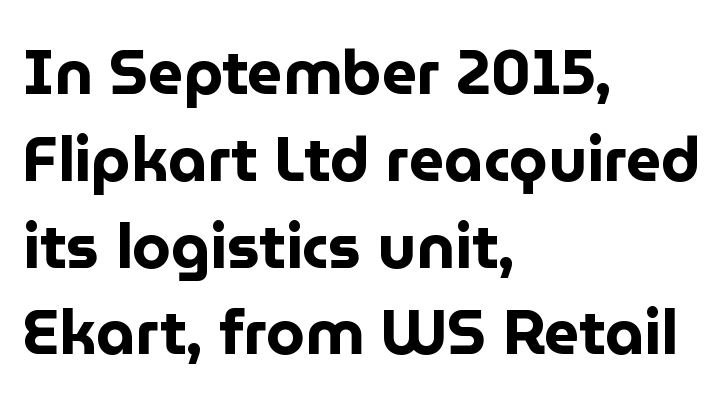
The image shows 62 px bold sans-serif type, upright; set left-aligned, normal line spacing (1.4x), normal letter spacing, not underlined; low stroke contrast and a medium x-height.
